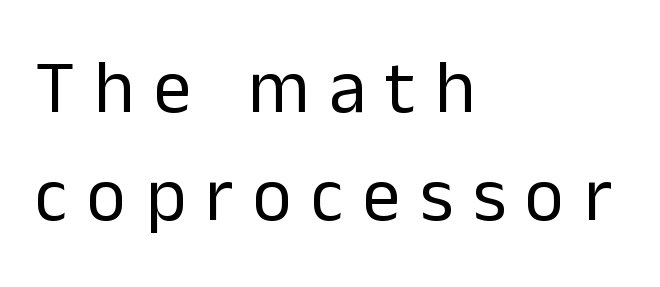
The letters look calm and open, with moderate or lighter stems. Honestly, there is no underline to notice here at all. The characters display no serif detailing; their extremities are plain. Summary of vertical rhythm: regular, with standard interline spacing. Is this a fixed-width face? No — the glyphs have proportional, varying widths.
